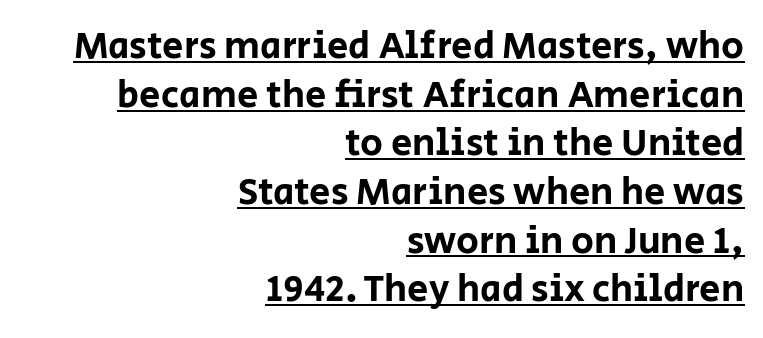
If you drew a ruler down the right edge, every line would touch it. Here the glyphs are tracked normally, forming tight word shapes. The passage shown is typed in a proportional face where columns would drift. Stroke terminals: plain, sans-serif. Compared with typical paragraphs, the rows here are spaced about the same.
